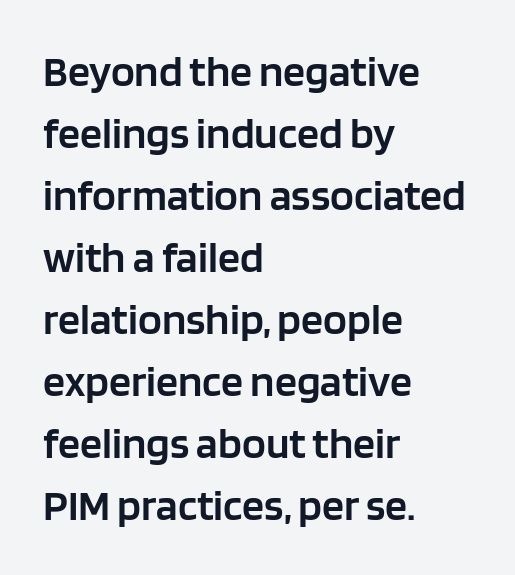
Q: Is the text bold? A: Semi-bold.
Q: Is the text italic (slanted)? A: No, it is upright.
Q: Is the typeface a serif or a sans-serif typeface? A: Sans-serif.
Q: Is the text underlined? A: No.
Q: How is the paragraph aligned? A: Left-aligned.
Q: Is the spacing between letters normal or unusually wide? A: Normal.
Q: Is the spacing between lines tight, normal or loose? A: Normal.
Q: Width (condensed, normal, or wide)? A: Normal.
Q: Stroke contrast? A: Low.
Q: x-height? A: Large.
Q: Monospaced? A: No.
